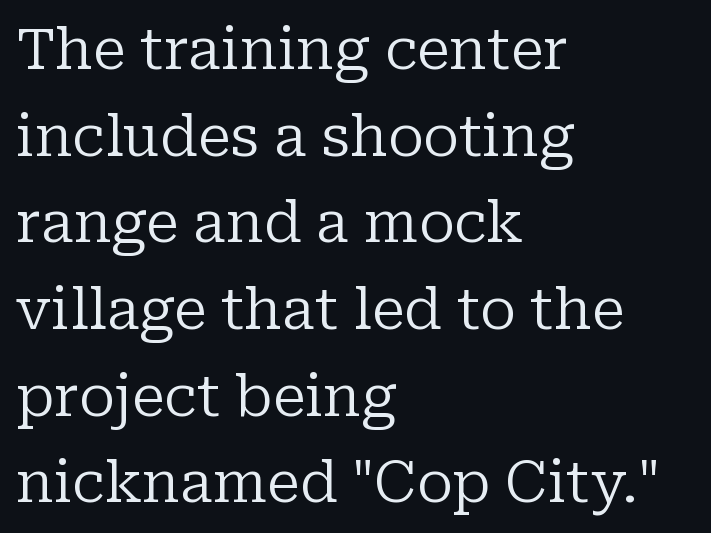
Q: Is the text bold? A: No.
Q: Is the text italic (slanted)? A: No, it is upright.
Q: Is the typeface a serif or a sans-serif typeface? A: Serif.
Q: Is the text underlined? A: No.
Q: How is the paragraph aligned? A: Left-aligned.
Q: Is the spacing between letters normal or unusually wide? A: Normal.
Q: Is the spacing between lines tight, normal or loose? A: Normal.
Q: Width (condensed, normal, or wide)? A: Normal.
Q: Stroke contrast? A: Low.
Q: x-height? A: Medium.
Q: Monospaced? A: No.
